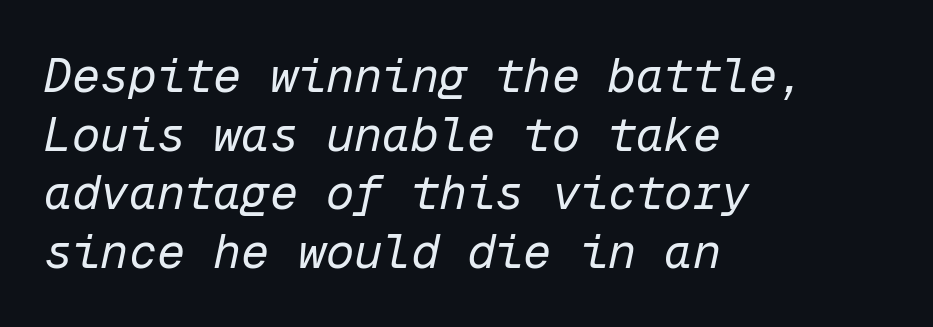
The passage shown is not underscored anywhere. Tracking value appears to be zero — textbook default spacing. The lines in this sample share a left origin and differ only in where they stop. Here the designer chose a console-style face with uniform glyph widths. Posture: slanted.
